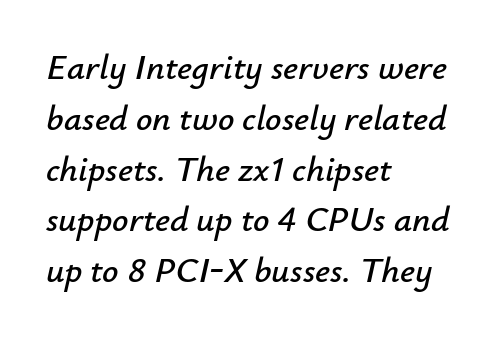
Compared with a centered layout, this one pins lines to the left instead. Slant detected: the letters are inclined. The space directly below the letters is spotless. The rendering uses natural spacing where letterforms have individual widths. The space between consecutive lines is moderate. Honestly, the letter spacing is just normal — you wouldn't notice it.
